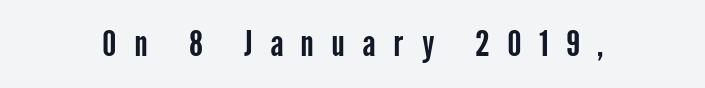
Is this a fixed-width face? No — the glyphs have proportional, varying widths. Each row of text sits above clean, open space. Someone cranked the tracking dial way up on this one. Designer's note — italics off, roman on.
